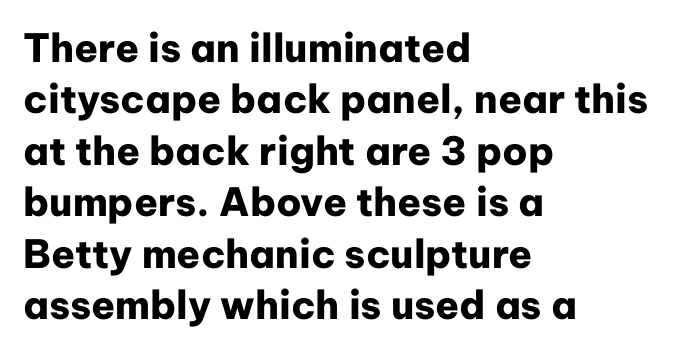
Alignment: flush left. These lines carry a lot of weight — the face is fully bold. In terms of letterform style, serifs are entirely absent. Has an underline been added? It has not.
